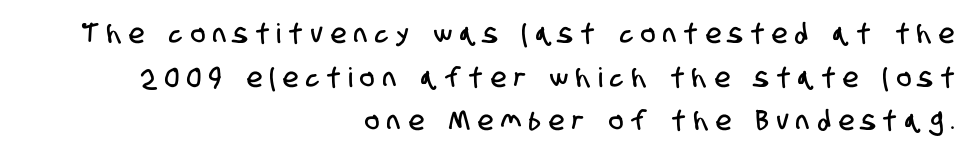
Q: Is the text underlined? A: No.
Q: How is the paragraph aligned? A: Right-aligned.
Q: Is the spacing between letters normal or unusually wide? A: Unusually wide.
Q: Is the spacing between lines tight, normal or loose? A: Normal.
